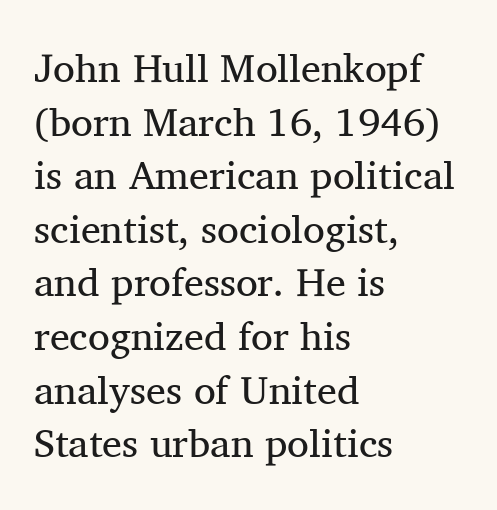
Q: Is the text bold? A: No.
Q: Is the text italic (slanted)? A: No, it is upright.
Q: Is the typeface a serif or a sans-serif typeface? A: Serif.
Q: Is the text underlined? A: No.
Q: How is the paragraph aligned? A: Left-aligned.
Q: Is the spacing between letters normal or unusually wide? A: Normal.
Q: Is the spacing between lines tight, normal or loose? A: Normal.
Q: Width (condensed, normal, or wide)? A: Normal.
Q: Stroke contrast? A: Medium.
Q: x-height? A: Medium.
Q: Monospaced? A: No.
